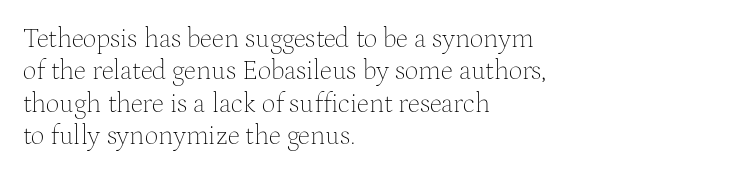
The image shows 27 px text type, upright; set left-aligned, line spacing 1.2x, normal letter spacing, not underlined.
